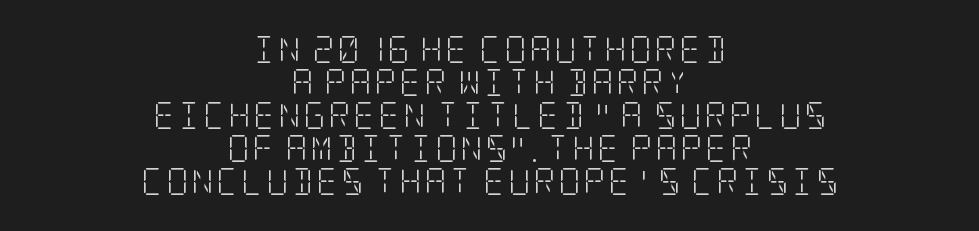
A typesetter would mark this as roman, not italic. No extra ink here — the face is not bold. Horizontal alignment here is central, giving a formal, balanced look. The words here are not underlined.
